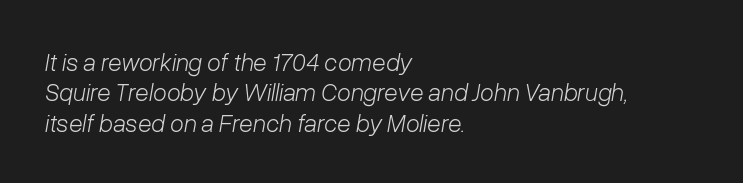
Visually the block forms a straight wall on the left and a jagged coastline on the right. Weight: regular or lighter. The space beneath each line is pristine and unruled. Compared with typical body copy, the letter spacing here is the same.
